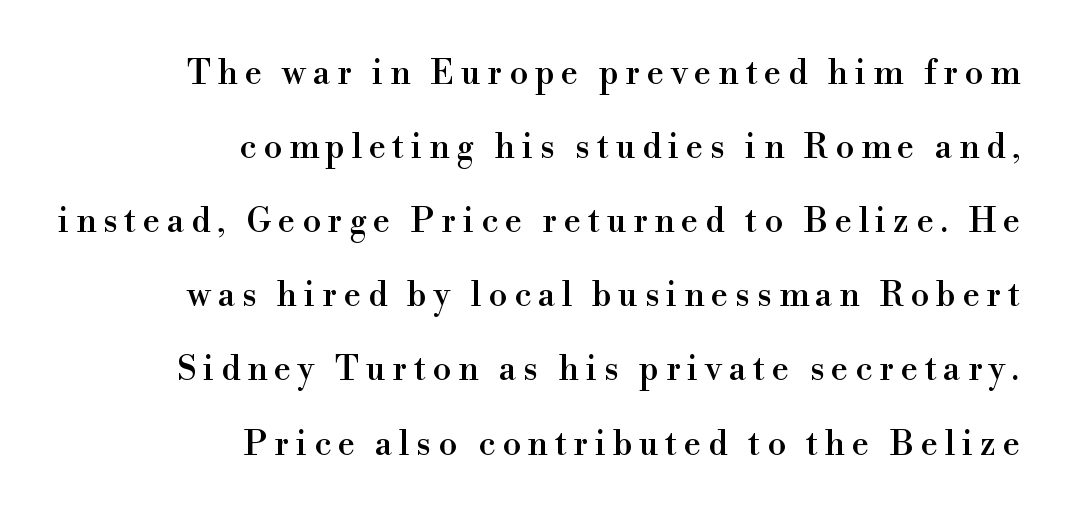
Q: Is the text italic (slanted)? A: No, it is upright.
Q: Is the typeface a serif or a sans-serif typeface? A: Serif.
Q: Is the text underlined? A: No.
Q: How is the paragraph aligned? A: Right-aligned.
Q: Is the spacing between letters normal or unusually wide? A: Unusually wide.
Q: Is the spacing between lines tight, normal or loose? A: Loose.
Q: Width (condensed, normal, or wide)? A: Normal.
Q: Stroke contrast? A: High.
Q: x-height? A: Small.
Q: Monospaced? A: No.
